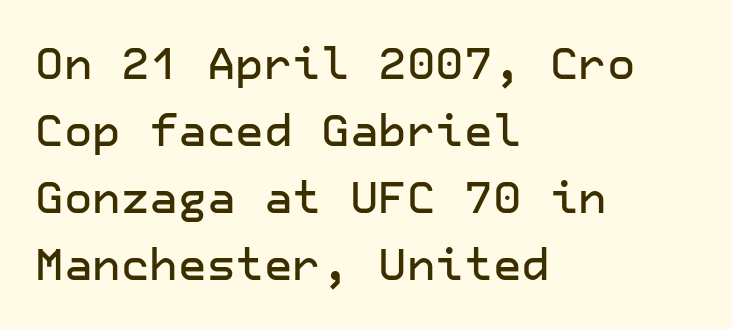
Examine the stroke ends and you'll find no serifs. These lines were composed using upright roman letters. A bare baseline throughout the passage. The passage shown has conventional tracking throughout. A classic flush-left, rag-right setting is used for this passage. The line-height multiplier appears to be the usual default.
